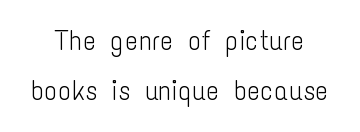
{"serif": "no", "italic": "no", "bold": "no", "weight": "light", "width": "condensed", "stroke_contrast": "low", "x_height": "medium", "monospaced": "no", "underline": "no", "line_spacing_ratio": 1.8, "letter_spacing": "normal", "letter_spacing_em": 0.0, "glyph_px": 28}
